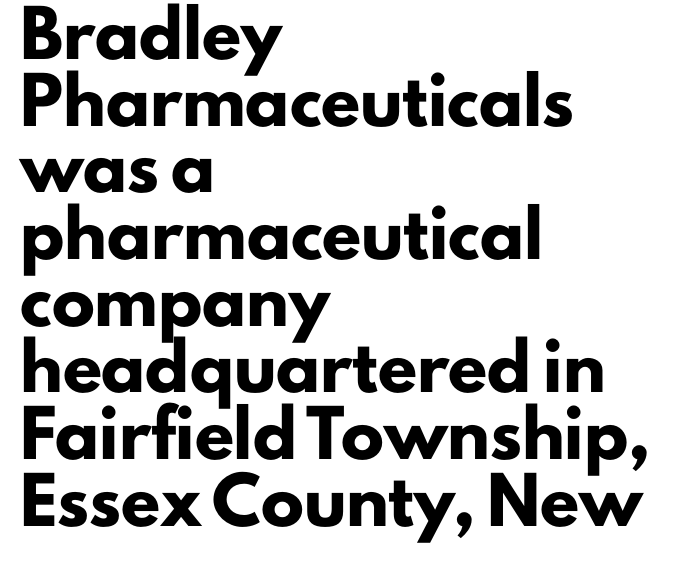
Characters remain perfectly vertical along every line. This rendering employs a face without finishing strokes, i.e., a sans-serif. The lines are quadded left. Do the characters align in a grid? No, the font is proportional.
